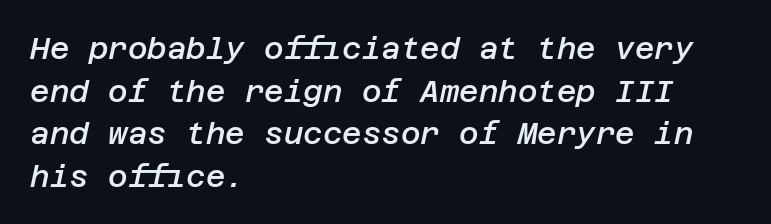
The image shows 30 px semibold type, italic (leaning right); set left-aligned, normal line spacing (1.42x), normal letter spacing, not underlined; low stroke contrast and a large x-height.
